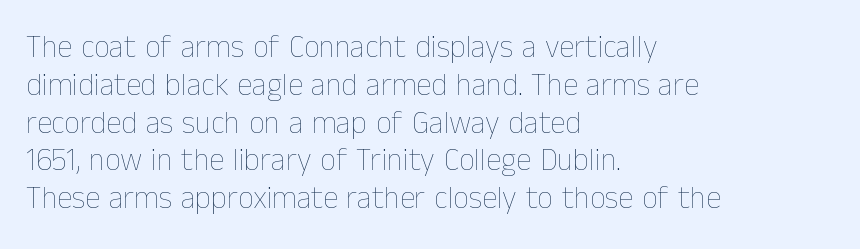
The image shows 31 px thin type, upright; set left-aligned, line spacing 1.22x, normal letter spacing, not underlined; low stroke contrast and a medium x-height.
